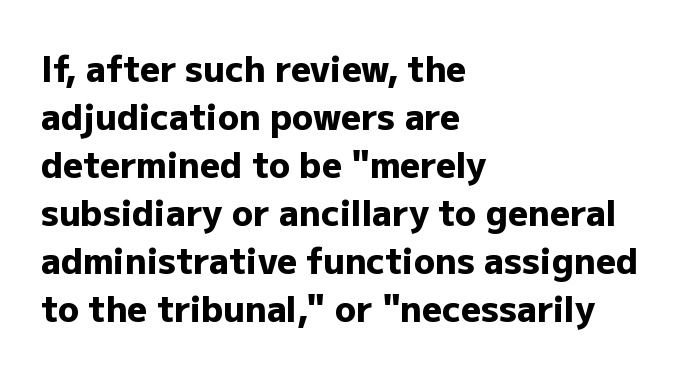
The image shows 35 px heavy sans-serif type, upright; set left-aligned, normal line spacing (1.37x), normal letter spacing, not underlined; low stroke contrast and a medium x-height.
